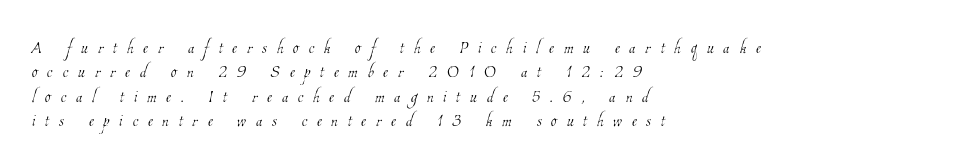
Q: Is the text bold? A: No.
Q: Is the text underlined? A: No.
Q: How is the paragraph aligned? A: Left-aligned.
Q: Is the spacing between letters normal or unusually wide? A: Unusually wide.
Q: Is the spacing between lines tight, normal or loose? A: Tight.
